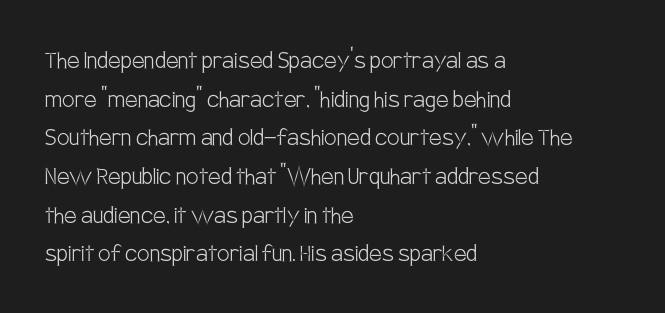
The image shows 28 px light, condensed sans-serif type, upright; set left-aligned, normal line spacing (1.38x), normal letter spacing, not underlined; low stroke contrast and a large x-height.
